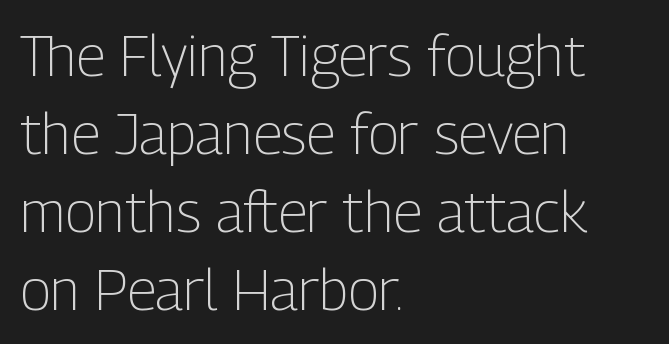
Q: Is the text bold? A: No.
Q: Is the text italic (slanted)? A: No, it is upright.
Q: Is the typeface a serif or a sans-serif typeface? A: Sans-serif.
Q: Is the text underlined? A: No.
Q: How is the paragraph aligned? A: Left-aligned.
Q: Is the spacing between letters normal or unusually wide? A: Normal.
Q: Is the spacing between lines tight, normal or loose? A: Normal.
Q: Width (condensed, normal, or wide)? A: Condensed.
Q: Stroke contrast? A: Low.
Q: x-height? A: Medium.
Q: Monospaced? A: No.
